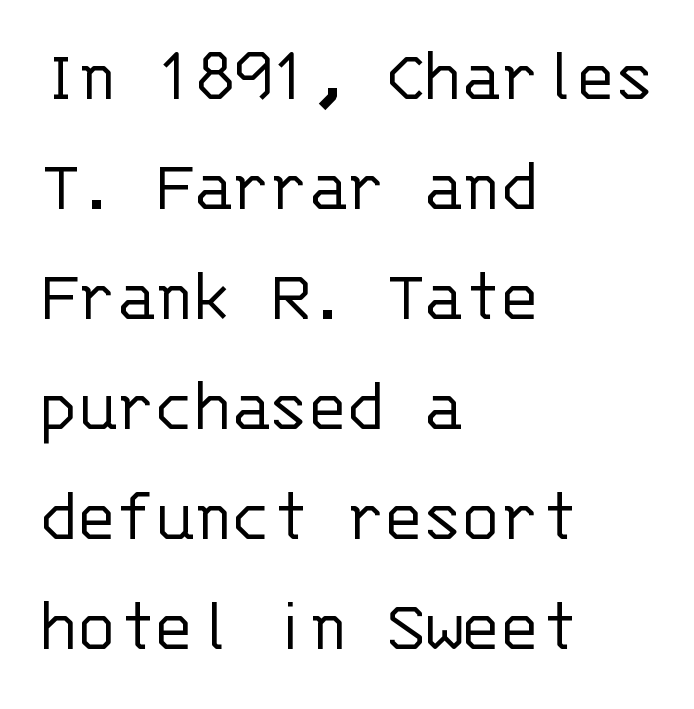
On a weight scale, this lands at 450 or below. It's the straight-up-and-down kind of type. The tracking reads as untouched default to a designer's eye. Rows of type keep a routine distance in the vertical direction. Fixed-width glyphs throughout — classic coding-font behaviour.
